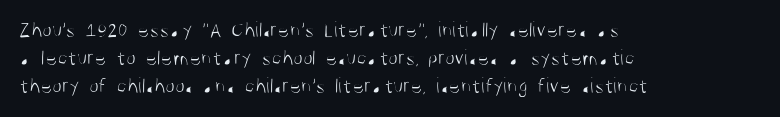
{"italic": "no", "bold": "no", "underline": "no", "align": "left", "line_spacing": "normal", "line_spacing_ratio": 1.27, "letter_spacing": "normal", "letter_spacing_em": 0.0, "glyph_px": 22}
